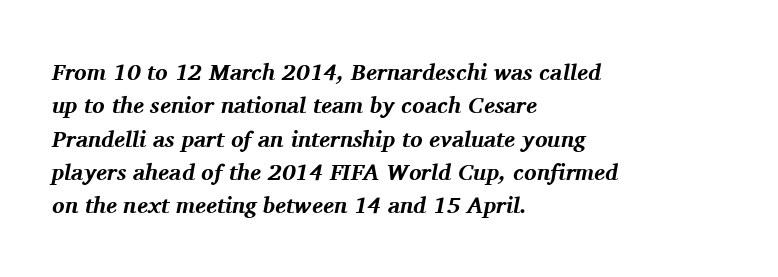
{"italic": "yes", "lean": "right", "slant_degrees": 11, "bold": "yes", "underline": "no", "align": "left", "line_spacing": "normal", "line_spacing_ratio": 1.45, "letter_spacing": "normal", "letter_spacing_em": 0.0, "glyph_px": 23}
